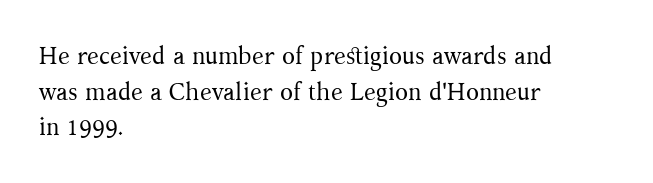
Q: Is the text bold? A: No.
Q: Is the text italic (slanted)? A: No, it is upright.
Q: Is the text underlined? A: No.
Q: How is the paragraph aligned? A: Left-aligned.
Q: Is the spacing between letters normal or unusually wide? A: Normal.
Q: Is the spacing between lines tight, normal or loose? A: Normal.
